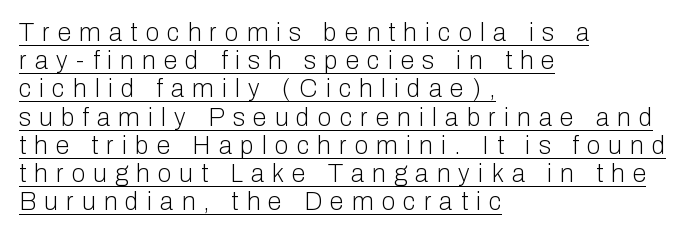
Italic? Not at all — the glyphs are vertical. Stroke thickness stays within the range of a standard reading face or lighter. Glyph-to-glyph distance is far greater than everyday printed text. This is underlined copy, the kind a proofreader might mark for attention.
